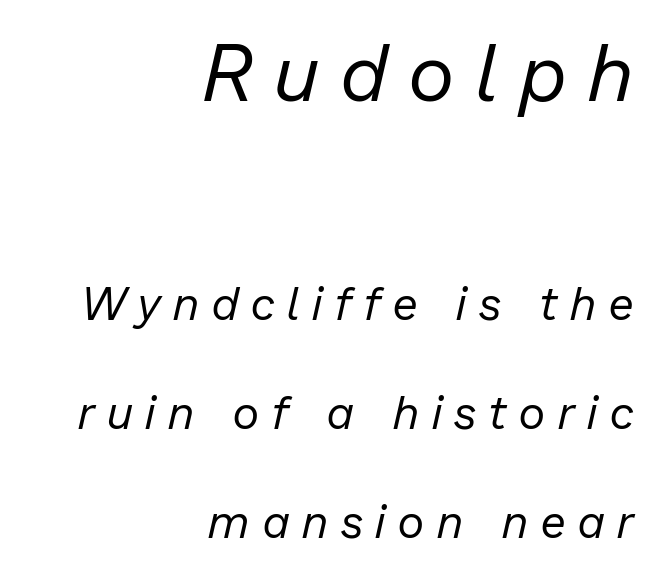
Q: Is the text bold? A: No.
Q: Is the text italic (slanted)? A: Yes, it leans right by about 13 degrees.
Q: Is the text underlined? A: No.
Q: How is the paragraph aligned? A: Right-aligned.
Q: Is the spacing between letters normal or unusually wide? A: Unusually wide.
Q: Is the spacing between lines tight, normal or loose? A: Loose.
Q: Which block of text is set in a larger size, the first (top) or the second (bottom)? A: The first (top) one.
Q: Width (condensed, normal, or wide)? A: Normal.
Q: Stroke contrast? A: Low.
Q: x-height? A: Medium.
Q: Monospaced? A: No.
